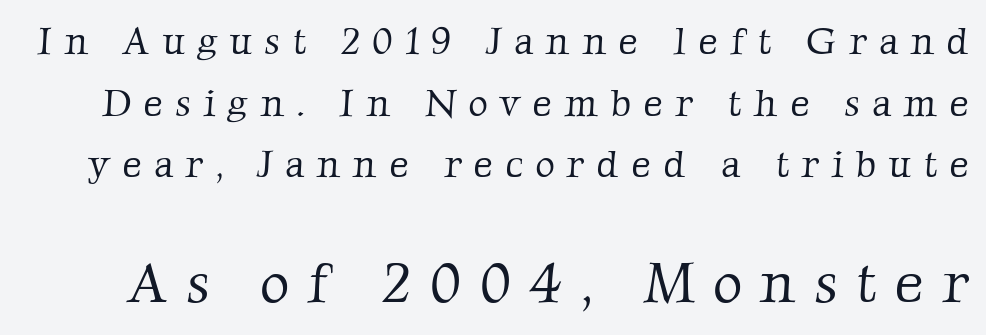
{"serif": "yes", "bold": "no", "weight": "light", "width": "normal", "stroke_contrast": "low", "x_height": "medium", "monospaced": "no", "underline": "no", "line_spacing": "normal", "line_spacing_ratio": 1.62, "letter_spacing": "wide", "letter_spacing_em": 0.32, "larger_block": "second", "size_ratio": 1.5, "glyph_px": 57}
